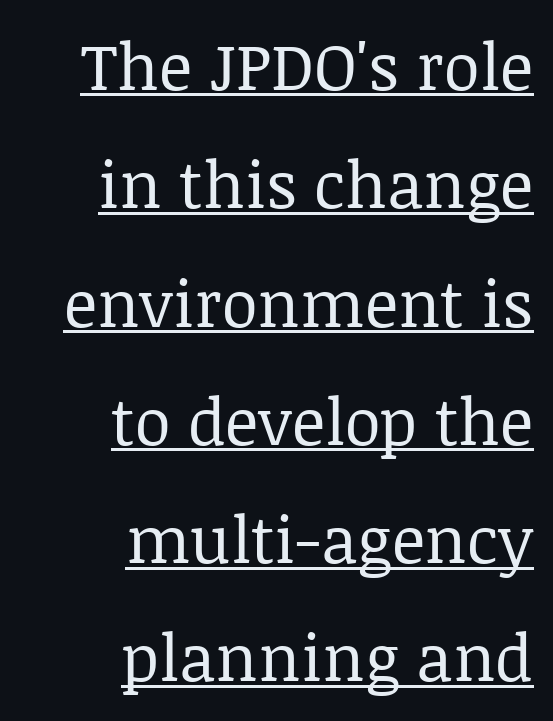
{"serif": "yes", "italic": "no", "bold": "no", "weight": "regular", "width": "normal", "stroke_contrast": "low", "x_height": "large", "monospaced": "no", "underline": "yes", "align": "right", "line_spacing_ratio": 1.82, "letter_spacing": "normal", "letter_spacing_em": 0.0, "glyph_px": 65}
